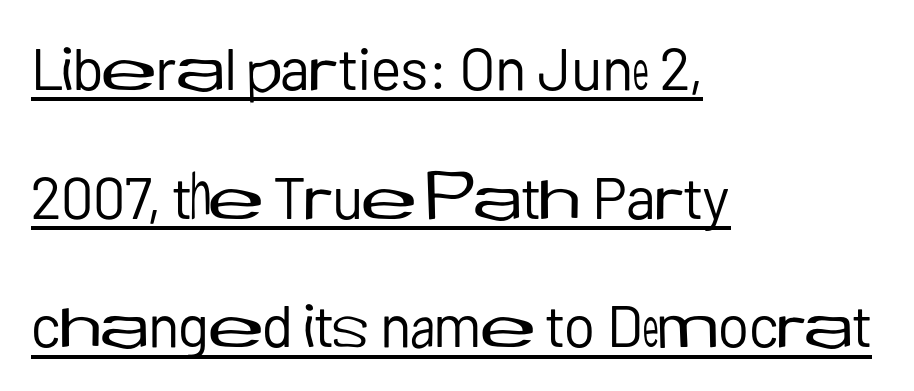
Q: Is the text bold? A: No.
Q: Is the text italic (slanted)? A: No, it is upright.
Q: Is the typeface a serif or a sans-serif typeface? A: Sans-serif.
Q: Is the text underlined? A: Yes.
Q: How is the paragraph aligned? A: Left-aligned.
Q: Is the spacing between letters normal or unusually wide? A: Normal.
Q: Is the spacing between lines tight, normal or loose? A: Loose.
Q: Width (condensed, normal, or wide)? A: Normal.
Q: Stroke contrast? A: Low.
Q: x-height? A: Medium.
Q: Monospaced? A: No.
